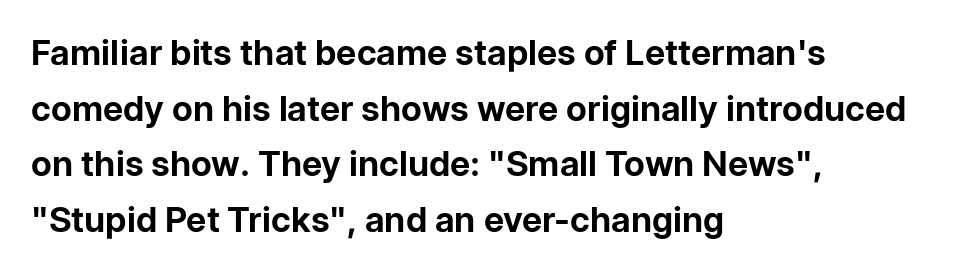
This sample has the flowing, uneven cadence of proportional lettering. The strokes are fattened all the way to bold. Here the glyphs are tracked normally, forming tight word shapes. Just letters on the line, the space beneath them empty. Regarding leading, the lines here are spaced in the standard way.
